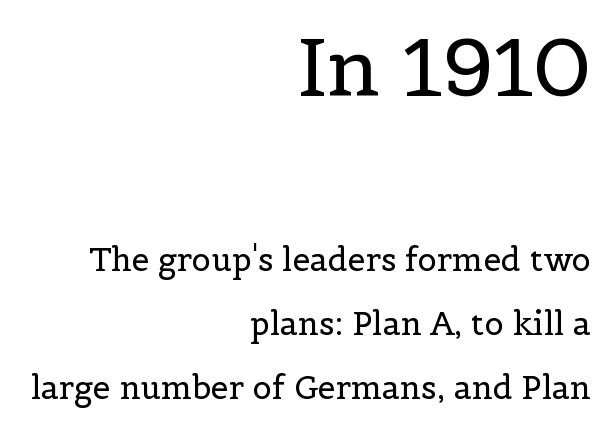
{"serif": "yes", "italic": "no", "bold": "no", "weight": "regular", "width": "normal", "x_height": "medium", "monospaced": "no", "underline": "no", "align": "right", "line_spacing": "loose", "line_spacing_ratio": 1.99, "letter_spacing": "normal", "letter_spacing_em": 0.0, "larger_block": "first", "size_ratio": 2.5, "glyph_px": 80}
